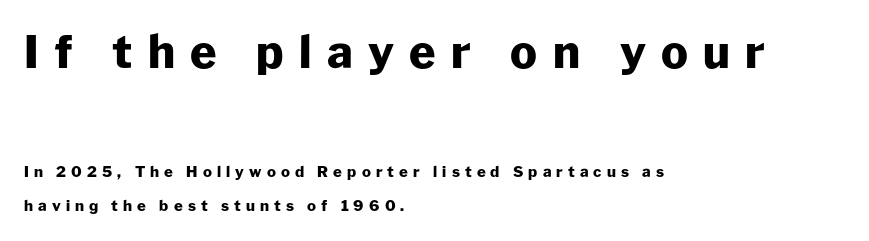
{"serif": "no", "italic": "no", "bold": "yes", "weight": "heavy", "width": "normal", "stroke_contrast": "low", "x_height": "medium", "monospaced": "no", "underline": "no", "align": "left", "line_spacing": "loose", "line_spacing_ratio": 2.27, "letter_spacing": "wide", "letter_spacing_em": 0.34, "larger_block": "first", "size_ratio": 3.0, "glyph_px": 45}
